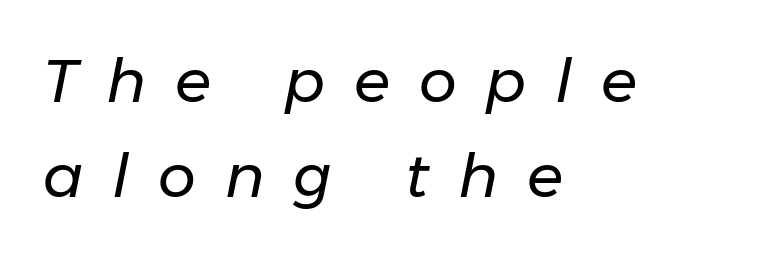
{"italic": "yes", "lean": "right", "slant_degrees": 11, "bold": "no", "weight": "regular", "width": "normal", "stroke_contrast": "low", "x_height": "medium", "monospaced": "no", "underline": "no", "align": "left", "line_spacing": "normal", "line_spacing_ratio": 1.58, "letter_spacing": "wide", "letter_spacing_em": 0.48, "glyph_px": 60}
